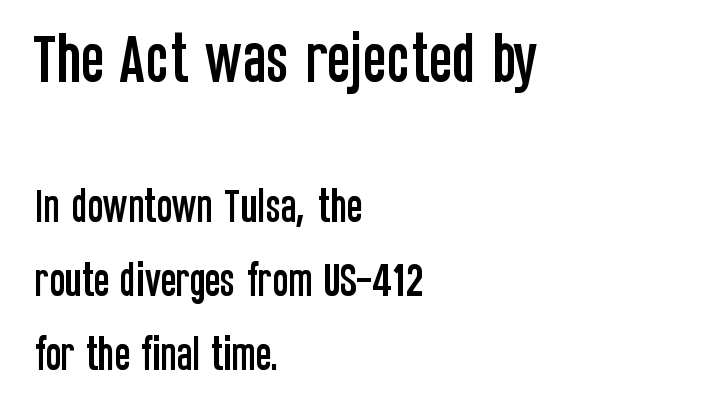
Stroke terminals: plain, sans-serif. Descenders hang freely into open space. Widely set lines give the paragraph a tall, airy silhouette. This sample has the flowing, uneven cadence of proportional lettering. Leftover space on each line is placed entirely after the last word. The horizontal fit of the characters is conventional and even.
